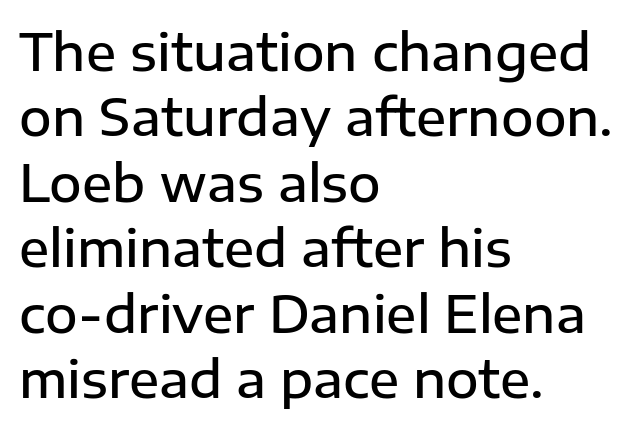
The line-height multiplier appears to be the usual default. The lettering stays uniformly vertical, giving the passage a roman look. Nope, no serifs anywhere on these letters. Horizontally, the lines are justified to the leading edge only. Unmarked baselines from the first word to the last.
